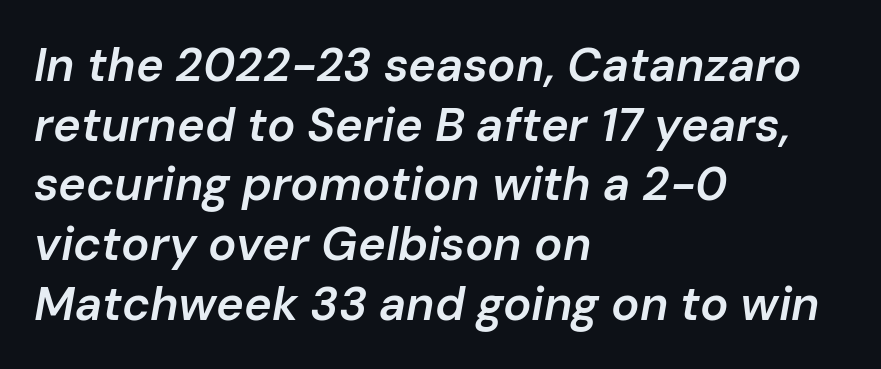
Q: Is the text bold? A: Semi-bold.
Q: Is the text italic (slanted)? A: Yes, it leans right by about 10 degrees.
Q: Is the text underlined? A: No.
Q: How is the paragraph aligned? A: Left-aligned.
Q: Is the spacing between letters normal or unusually wide? A: Normal.
Q: Is the spacing between lines tight, normal or loose? A: Normal.
Q: Width (condensed, normal, or wide)? A: Normal.
Q: Stroke contrast? A: Low.
Q: x-height? A: Medium.
Q: Monospaced? A: No.
